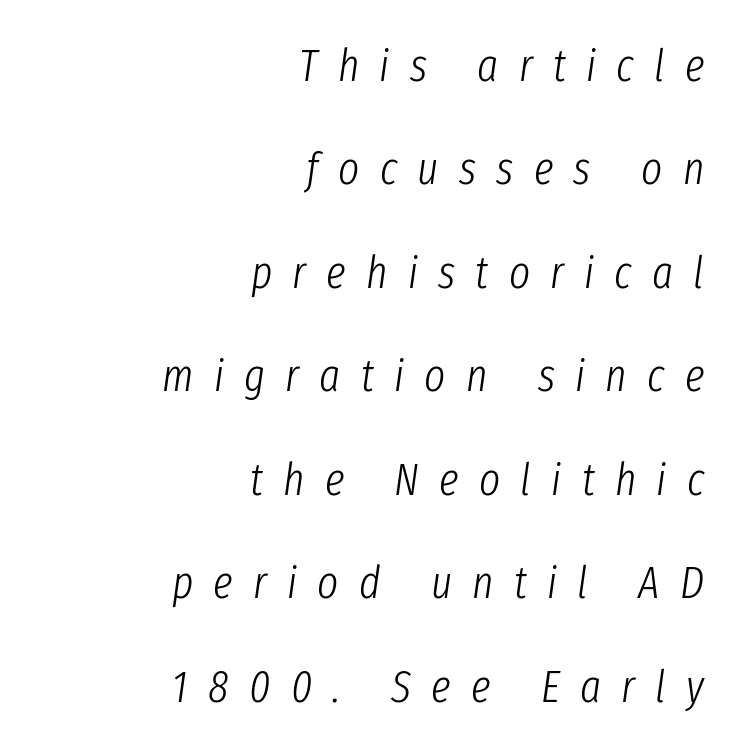
The image shows 45 px light, condensed type, italic (leaning right); set right-aligned, loose line spacing (2.3x), unusually wide letter spacing (+0.45 em), not underlined; low stroke contrast and a medium x-height.
